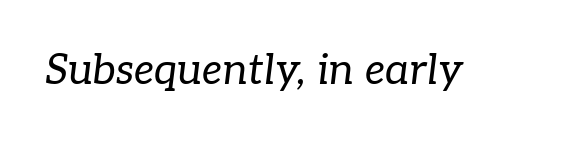
The image shows 42 px regular-weight serif type, italic (leaning right); set normal letter spacing, not underlined; low stroke contrast and a medium x-height.
